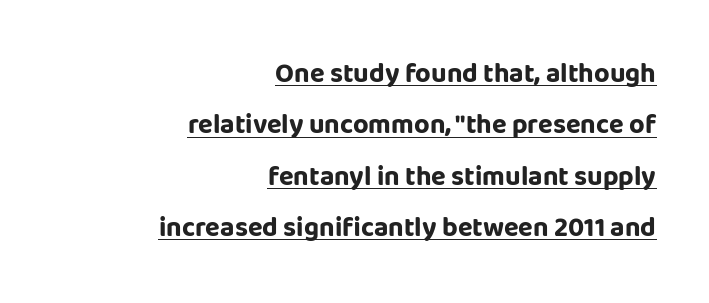
The image shows 27 px bold type, upright; set right-aligned, loose line spacing (1.9x), normal letter spacing, underlined.
